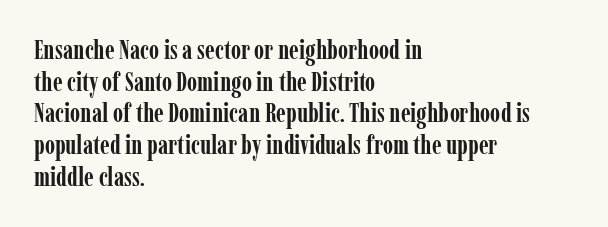
The image shows 26 px bold type, upright; set left-aligned, line spacing 1.22x, normal letter spacing, not underlined.
